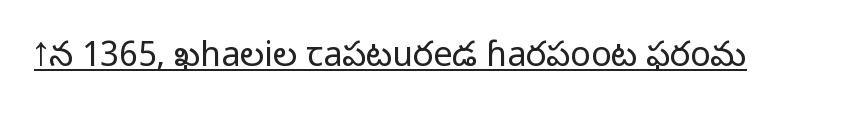
{"serif": "no", "italic": "no", "bold": "no", "weight": "light", "width": "normal", "stroke_contrast": "low", "x_height": "medium", "monospaced": "no", "underline": "yes", "letter_spacing": "normal", "letter_spacing_em": 0.0, "glyph_px": 34}
